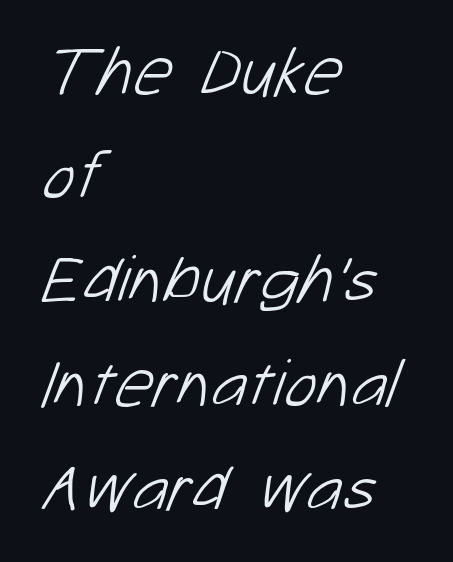
The image shows 68 px light sans-serif type; set left-aligned, normal line spacing (1.53x), normal letter spacing, not underlined; low stroke contrast and a medium x-height.
